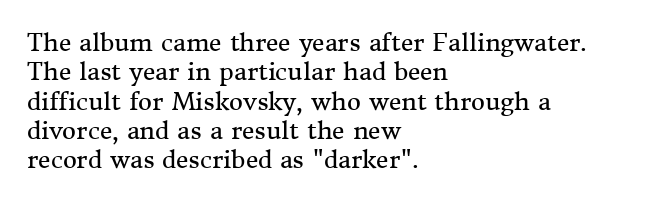
Notice how the stems are strictly vertical — no italics here. Standard letterfit; no display-style spreading of the glyphs. The space beneath each line is pristine and unruled. Counters stay open thanks to moderate or lighter strokes. A classic flush-left, rag-right setting is used for this passage.
